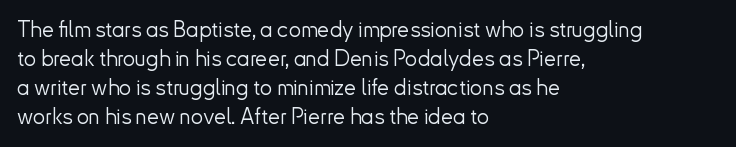
{"italic": "no", "bold": "no", "underline": "no", "align": "left", "line_spacing": "normal", "line_spacing_ratio": 1.32, "letter_spacing": "normal", "letter_spacing_em": 0.0, "glyph_px": 22}
